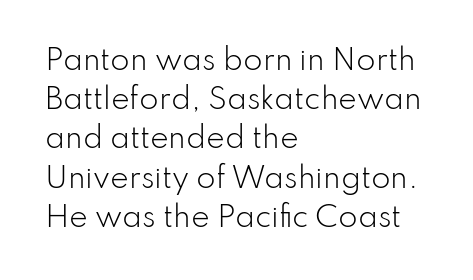
{"serif": "no", "italic": "no", "bold": "no", "weight": "light", "width": "normal", "stroke_contrast": "low", "x_height": "small", "monospaced": "no", "underline": "no", "align": "left", "line_spacing": "normal", "line_spacing_ratio": 1.4, "letter_spacing": "normal", "letter_spacing_em": 0.0, "glyph_px": 28}
